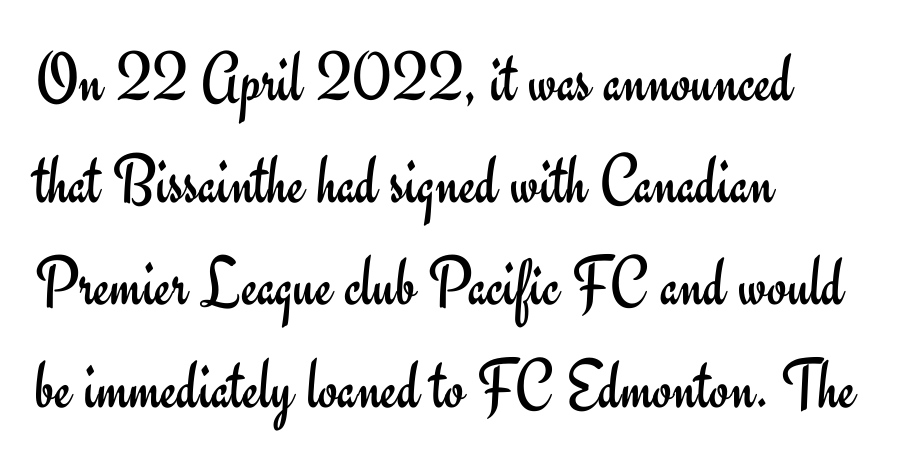
Q: Is the text bold? A: No.
Q: Is the text italic (slanted)? A: Yes.
Q: Is the typeface a serif or a sans-serif typeface? A: Sans-serif.
Q: Is the text underlined? A: No.
Q: How is the paragraph aligned? A: Left-aligned.
Q: Is the spacing between letters normal or unusually wide? A: Normal.
Q: Is the spacing between lines tight, normal or loose? A: Normal.
Q: Width (condensed, normal, or wide)? A: Normal.
Q: Stroke contrast? A: Low.
Q: x-height? A: Small.
Q: Monospaced? A: No.
